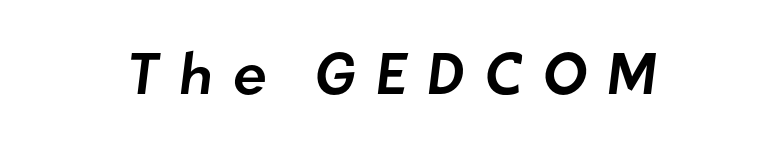
The image shows 58 px sans-serif type; set unusually wide letter spacing (+0.35 em), not underlined; low stroke contrast and a medium x-height.
